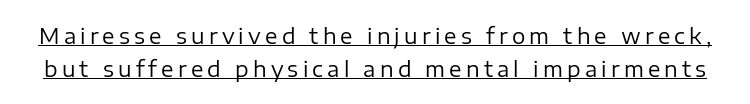
{"italic": "no", "bold": "no", "underline": "yes", "line_spacing": "normal", "line_spacing_ratio": 1.56, "letter_spacing": "wide", "letter_spacing_em": 0.2, "glyph_px": 21}
